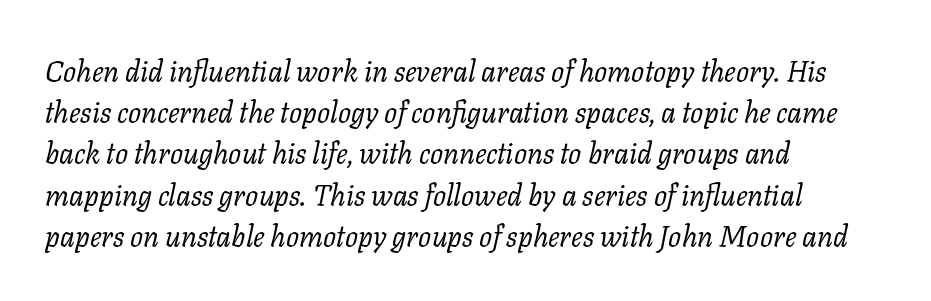
Q: Is the text bold? A: No.
Q: Is the text italic (slanted)? A: Yes, it leans right by about 11 degrees.
Q: Is the typeface a serif or a sans-serif typeface? A: Serif.
Q: Is the text underlined? A: No.
Q: How is the paragraph aligned? A: Left-aligned.
Q: Is the spacing between letters normal or unusually wide? A: Normal.
Q: Is the spacing between lines tight, normal or loose? A: Normal.
Q: Width (condensed, normal, or wide)? A: Normal.
Q: Stroke contrast? A: Low.
Q: x-height? A: Medium.
Q: Monospaced? A: No.
